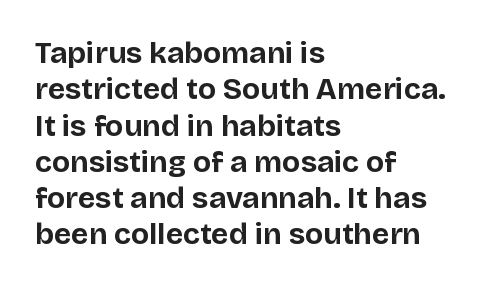
Notice how thick the strokes are: this is what a full bold looks like. Look at the bottom of the vertical strokes: they stop flat, with no serifs. The rendering uses natural spacing where letterforms have individual widths. Between one letter and the next there's only the usual sliver of space.
